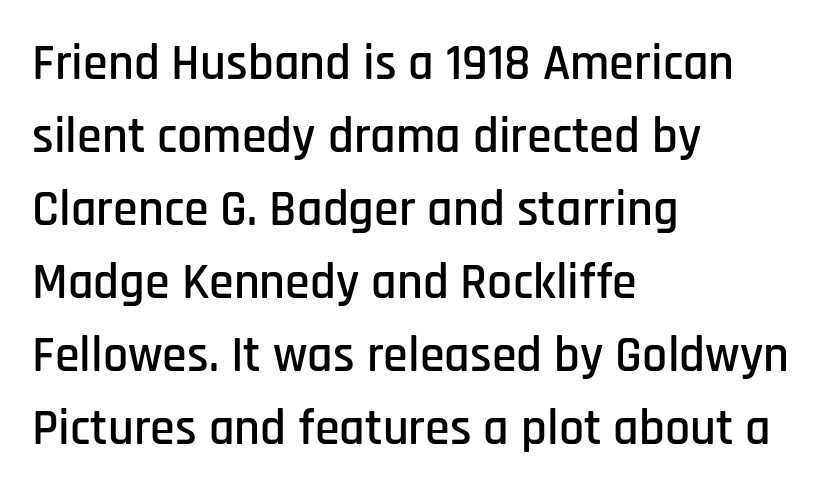
{"serif": "no", "italic": "no", "width": "condensed", "stroke_contrast": "low", "x_height": "large", "monospaced": "no", "underline": "no", "align": "left", "line_spacing": "normal", "line_spacing_ratio": 1.46, "letter_spacing": "normal", "letter_spacing_em": 0.0, "glyph_px": 50}
